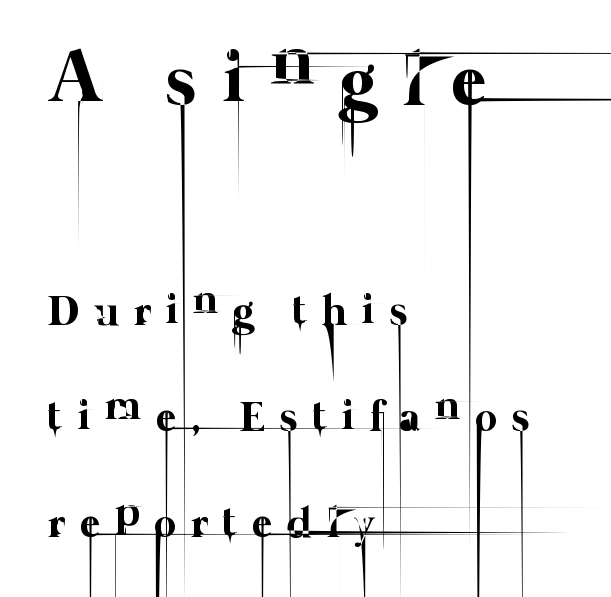
Q: Is the text bold? A: No.
Q: Is the text underlined? A: No.
Q: How is the paragraph aligned? A: Left-aligned.
Q: Is the spacing between letters normal or unusually wide? A: Unusually wide.
Q: Is the spacing between lines tight, normal or loose? A: Loose.
Q: Which block of text is set in a larger size, the first (top) or the second (bottom)? A: The first (top) one.
Q: Width (condensed, normal, or wide)? A: Normal.
Q: Stroke contrast? A: Low.
Q: x-height? A: Medium.
Q: Monospaced? A: No.
